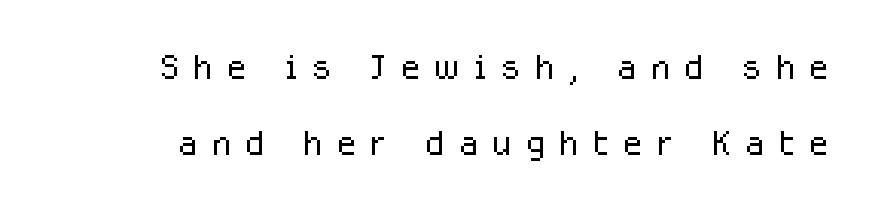
The image shows 48 px light sans-serif type, upright; set normal line spacing (1.58x), unusually wide letter spacing (+0.26 em), not underlined; low stroke contrast and a medium x-height.
